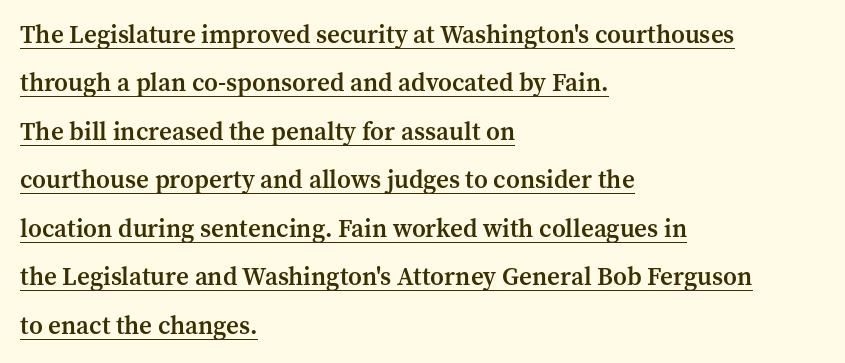
The image shows 25 px text type, upright; set left-aligned, loose line spacing (1.94x), normal letter spacing, underlined.
